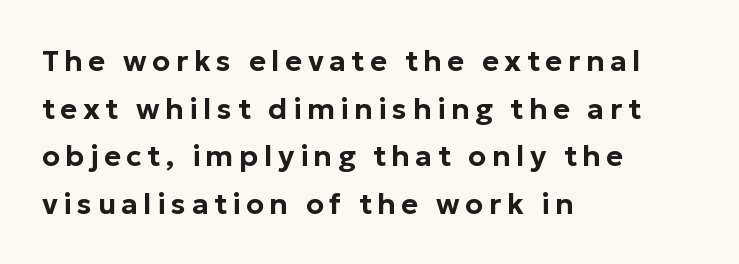
Think of a printed novel: that variable character pitch is what you see here. The passage shown is not underscored anywhere. Vertical spacing — default. The font family rendered here belongs to the sans-serif group. The lettering holds an erect, upright posture throughout. If you drew a ruler down the left edge, every line would touch it.
